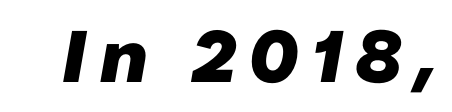
The image shows 73 px heavy sans-serif type; set not underlined; low stroke contrast and a medium x-height.
